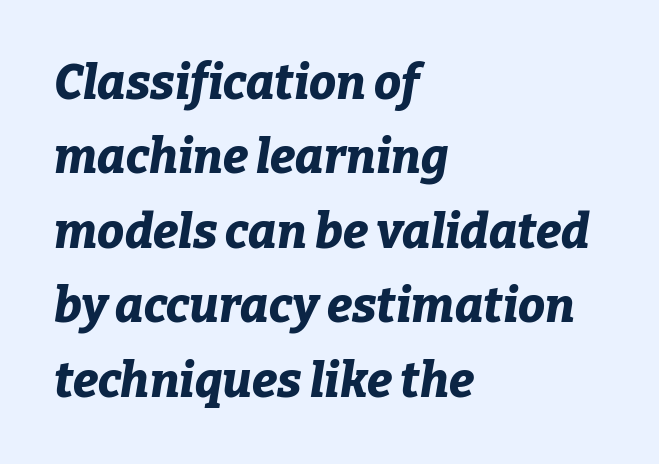
When letters slant like this, we call the style italic. The letters sit at their default tracking, neither squeezed nor spread. Weight check: bold — yes, fully. Spacing verdict: proportional, widths tailored to each character. Decoration check: the copy has no underline. Leading: standard.
